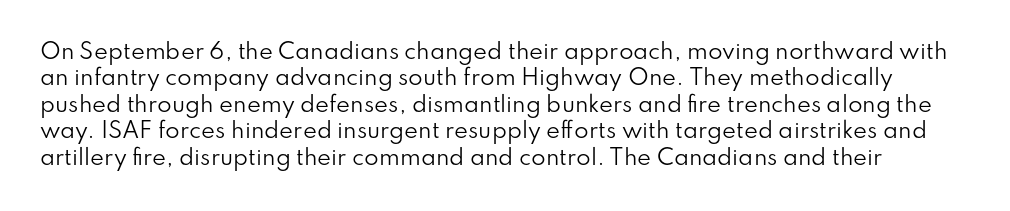
Q: Is the text bold? A: No.
Q: Is the text italic (slanted)? A: No, it is upright.
Q: Is the text underlined? A: No.
Q: Is the spacing between letters normal or unusually wide? A: Normal.
Q: Is the spacing between lines tight, normal or loose? A: Normal.
